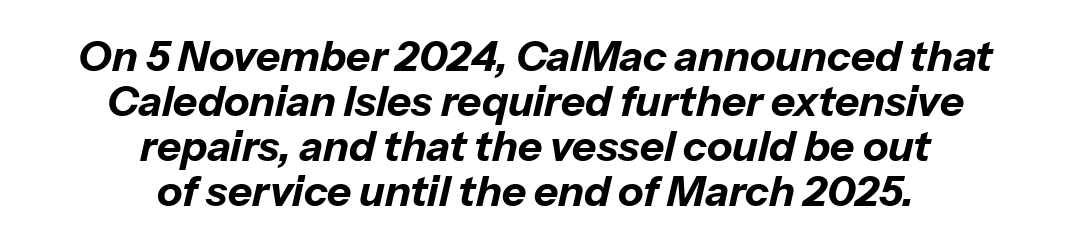
{"italic": "yes", "lean": "right", "slant_degrees": 13, "bold": "yes", "weight": "bold", "width": "normal", "stroke_contrast": "low", "x_height": "medium", "monospaced": "no", "underline": "no", "align": "center", "line_spacing": "tight", "line_spacing_ratio": 1.07, "letter_spacing": "normal", "letter_spacing_em": 0.0, "glyph_px": 42}
